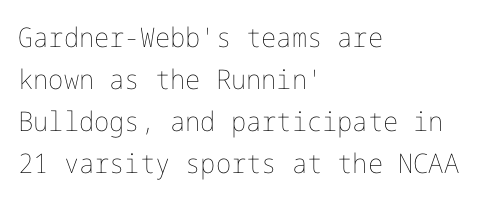
Q: Is the text bold? A: No.
Q: Is the text italic (slanted)? A: No, it is upright.
Q: Is the text underlined? A: No.
Q: How is the paragraph aligned? A: Left-aligned.
Q: Is the spacing between letters normal or unusually wide? A: Normal.
Q: Is the spacing between lines tight, normal or loose? A: Normal.
